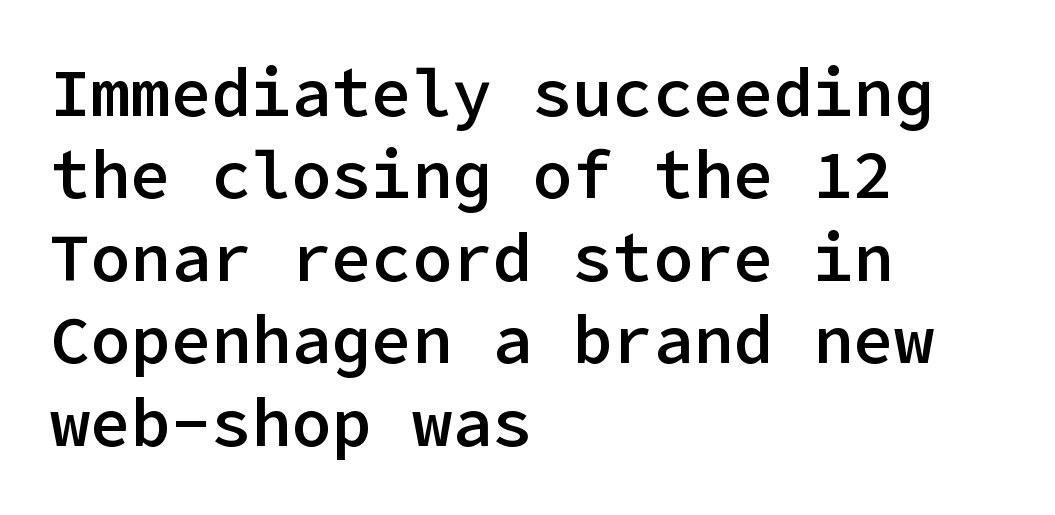
Q: Is the text bold? A: Semi-bold.
Q: Is the text italic (slanted)? A: No, it is upright.
Q: Is the typeface a serif or a sans-serif typeface? A: Sans-serif.
Q: Is the text underlined? A: No.
Q: How is the paragraph aligned? A: Left-aligned.
Q: Is the spacing between letters normal or unusually wide? A: Normal.
Q: Width (condensed, normal, or wide)? A: Normal.
Q: Stroke contrast? A: Low.
Q: x-height? A: Medium.
